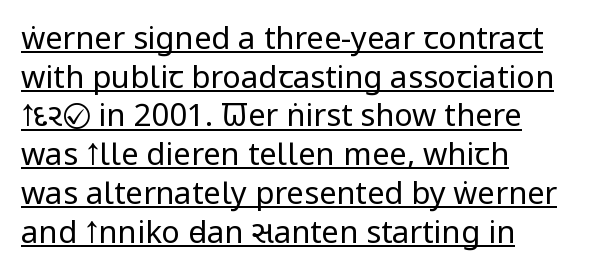
Q: Is the text bold? A: No.
Q: Is the text italic (slanted)? A: No, it is upright.
Q: Is the typeface a serif or a sans-serif typeface? A: Sans-serif.
Q: Is the text underlined? A: Yes.
Q: How is the paragraph aligned? A: Left-aligned.
Q: Is the spacing between letters normal or unusually wide? A: Normal.
Q: Is the spacing between lines tight, normal or loose? A: Normal.
Q: Width (condensed, normal, or wide)? A: Condensed.
Q: Stroke contrast? A: Low.
Q: x-height? A: Large.
Q: Monospaced? A: No.
